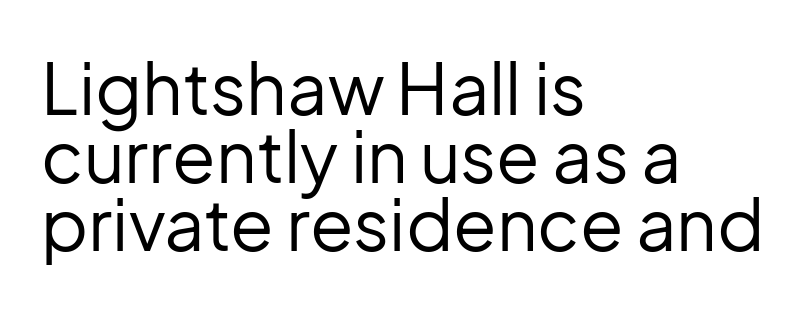
Every character sits straight up, as roman type does. The passage shown is not bold in any degree. In terms of letterspacing, this is plain default setting. Honestly, there is no underline to notice here at all. Classification — sans serif. The rendering uses natural spacing where letterforms have individual widths.
